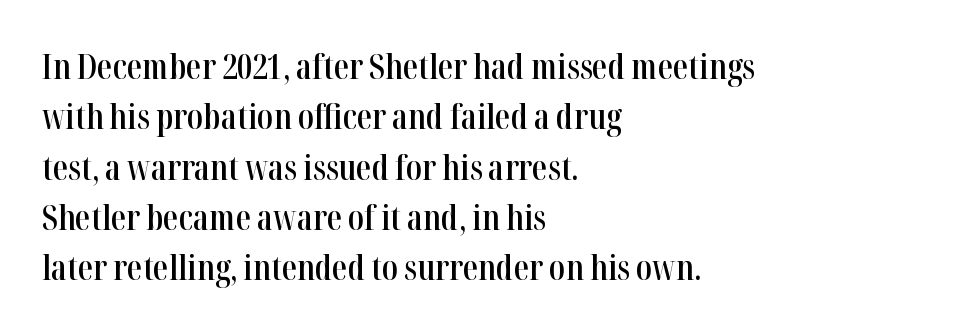
The vertical gap from one line to the next is medium. This sample uses an upright cut, with every glyph sitting square on the baseline. Do the characters align in a grid? No, the font is proportional. Check where the strokes stop: tiny serifs finish them off.
